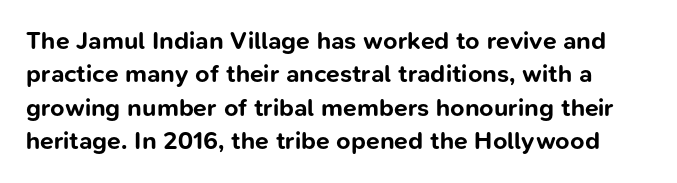
The image shows 25 px bold type, upright; set normal line spacing (1.34x), normal letter spacing, not underlined.
